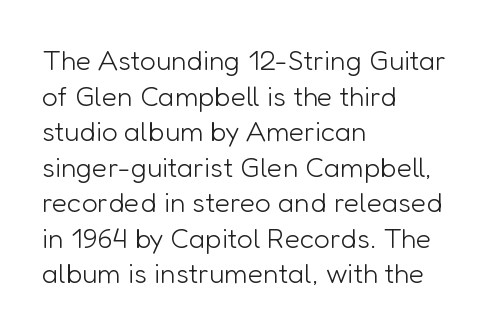
Q: Is the text bold? A: No.
Q: Is the text italic (slanted)? A: No, it is upright.
Q: Is the typeface a serif or a sans-serif typeface? A: Sans-serif.
Q: Is the text underlined? A: No.
Q: How is the paragraph aligned? A: Left-aligned.
Q: Is the spacing between letters normal or unusually wide? A: Normal.
Q: Is the spacing between lines tight, normal or loose? A: Normal.
Q: Width (condensed, normal, or wide)? A: Normal.
Q: Stroke contrast? A: Low.
Q: x-height? A: Medium.
Q: Monospaced? A: No.
